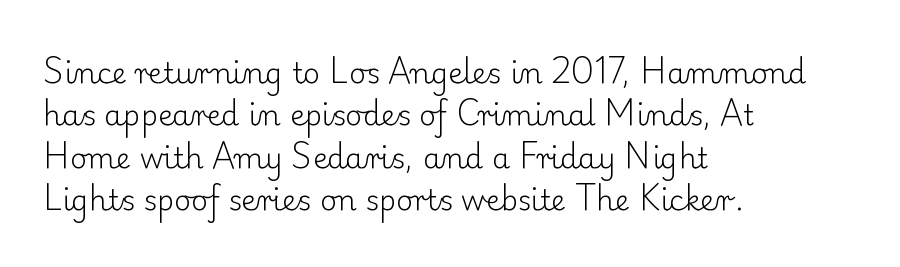
Q: Is the text bold? A: No.
Q: Is the text italic (slanted)? A: No, it is upright.
Q: Is the text underlined? A: No.
Q: How is the paragraph aligned? A: Left-aligned.
Q: Is the spacing between letters normal or unusually wide? A: Normal.
Q: Is the spacing between lines tight, normal or loose? A: Normal.
Q: Width (condensed, normal, or wide)? A: Normal.
Q: Stroke contrast? A: Low.
Q: x-height? A: Small.
Q: Monospaced? A: No.
